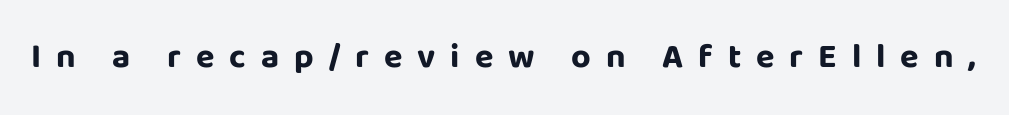
The image shows 34 px bold sans-serif type, upright; set unusually wide letter spacing (+0.44 em), not underlined; low stroke contrast and a large x-height.
